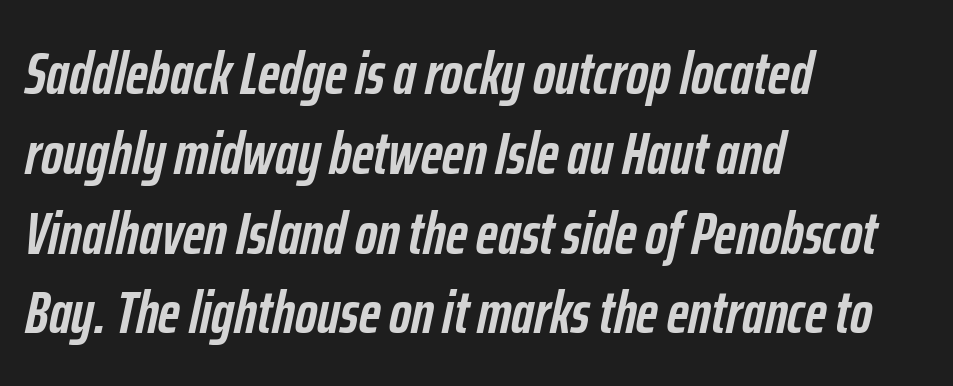
The designer left line spacing at the default. Nobody touched the tracking dial on this one. The paragraph has a hard left edge and a soft right edge. Nobody drew a line under any word here.
